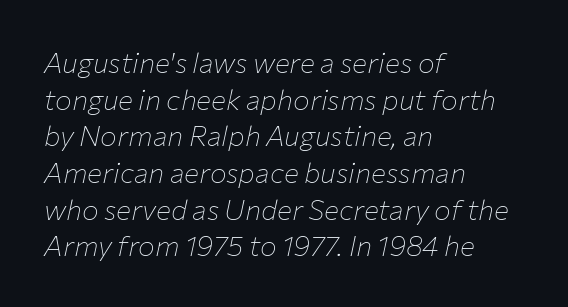
Q: Is the text bold? A: No.
Q: Is the text italic (slanted)? A: Yes, it leans right by about 12 degrees.
Q: Is the text underlined? A: No.
Q: How is the paragraph aligned? A: Left-aligned.
Q: Is the spacing between letters normal or unusually wide? A: Normal.
Q: Is the spacing between lines tight, normal or loose? A: Normal.
Q: Width (condensed, normal, or wide)? A: Normal.
Q: Stroke contrast? A: Low.
Q: x-height? A: Medium.
Q: Monospaced? A: No.
